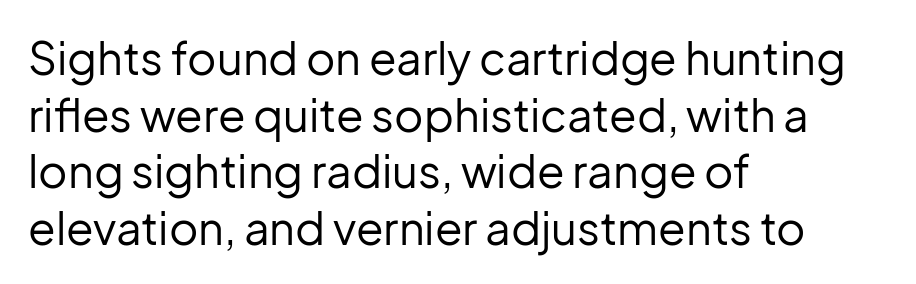
The image shows 45 px regular-weight sans-serif type, upright; set left-aligned, normal line spacing (1.26x), normal letter spacing, not underlined; low stroke contrast and a medium x-height.
